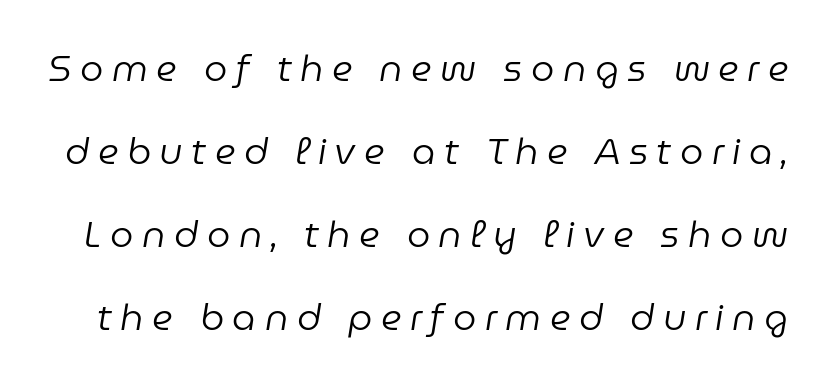
The tracking reads as deliberately expanded to a designer's eye. Think of a printed novel: that variable character pitch is what you see here. Vertical spacing — loose. The baseline area is clear. It's the slanting kind of type.
